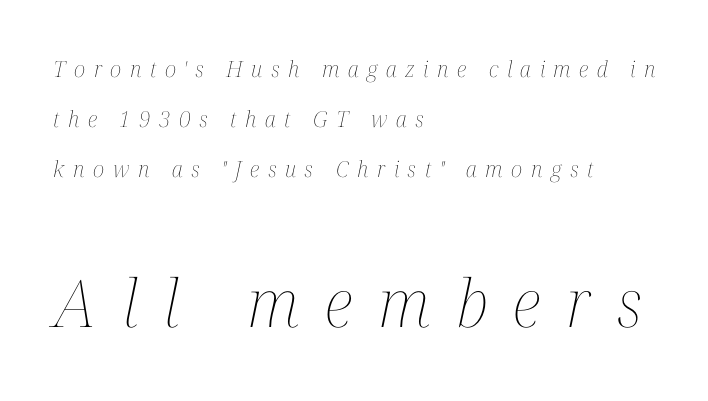
{"italic": "yes", "lean": "right", "slant_degrees": 12, "bold": "no", "weight": "thin", "width": "condensed", "stroke_contrast": "medium", "x_height": "medium", "monospaced": "no", "underline": "no", "align": "left", "line_spacing": "loose", "line_spacing_ratio": 2.28, "letter_spacing": "wide", "letter_spacing_em": 0.39, "larger_block": "second", "size_ratio": 3.0, "glyph_px": 66}
